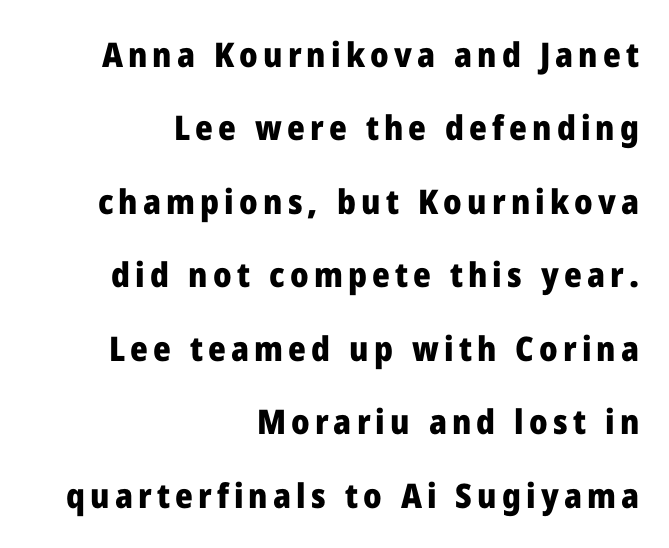
In terms of letterform style, serifs are entirely absent. Posture: straight, roman, zero tilt. A typesetter would call this leading open, well beyond the default. The specimen omits any rule beneath the text block's lines.
